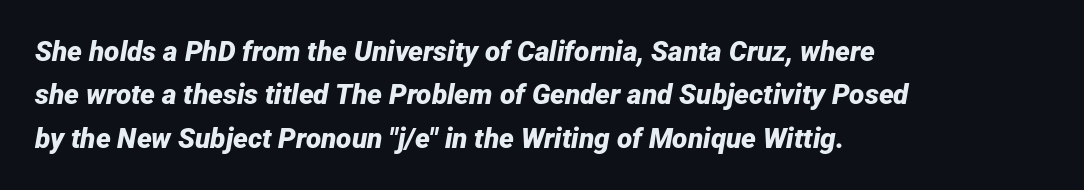
The image shows 28 px bold type, italic (leaning right); set left-aligned, normal line spacing (1.55x), normal letter spacing, not underlined; low stroke contrast and a medium x-height.
